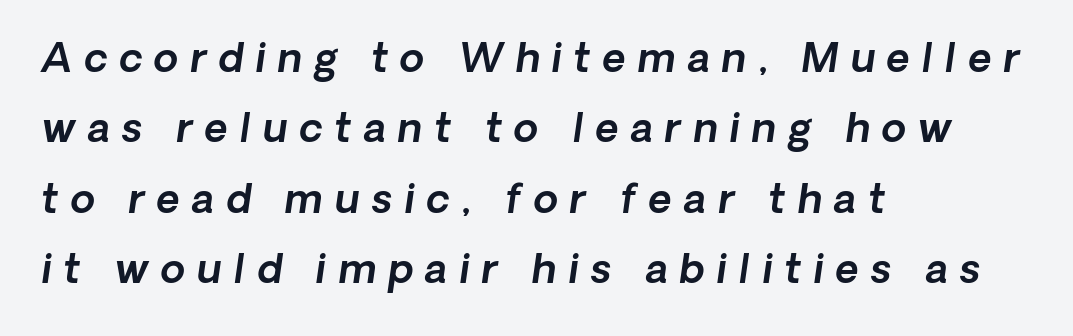
The image shows 40 px text type, italic (leaning right); set left-aligned, line spacing 1.76x, unusually wide letter spacing (+0.3 em), not underlined; a medium x-height.
